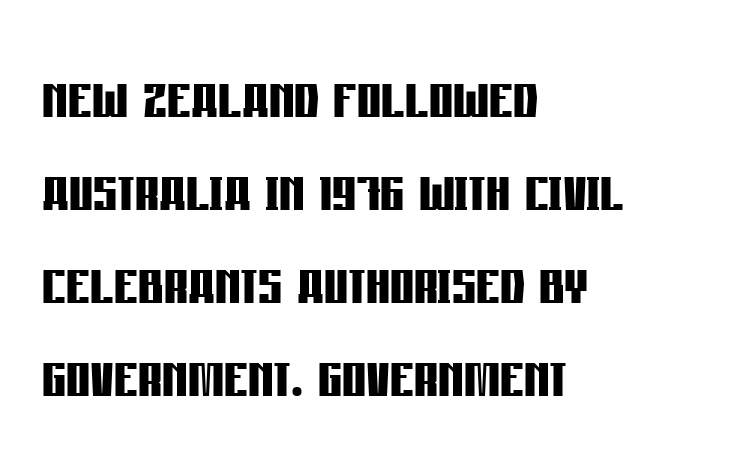
Q: Is the text bold? A: Yes.
Q: Is the text italic (slanted)? A: No, it is upright.
Q: Is the typeface a serif or a sans-serif typeface? A: Sans-serif.
Q: Is the text underlined? A: No.
Q: How is the paragraph aligned? A: Left-aligned.
Q: Is the spacing between letters normal or unusually wide? A: Normal.
Q: Width (condensed, normal, or wide)? A: Condensed.
Q: Stroke contrast? A: Low.
Q: x-height? A: Large.
Q: Monospaced? A: No.
